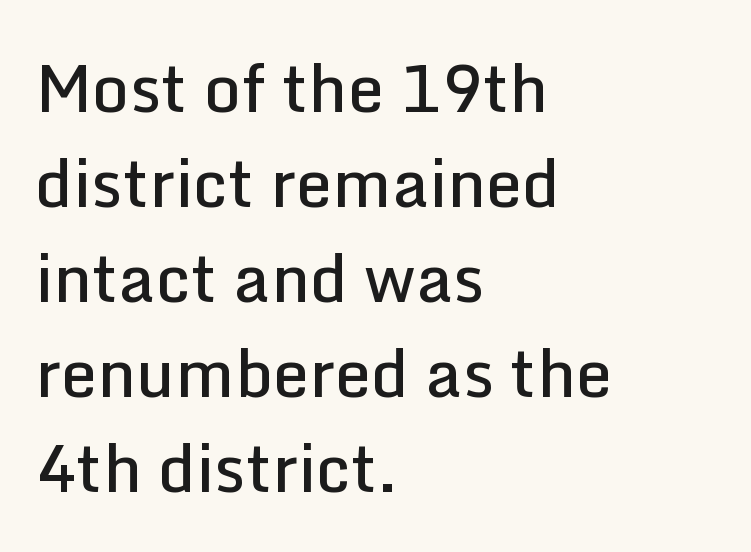
The image shows 65 px semibold sans-serif type, upright; set left-aligned, normal line spacing (1.46x), normal letter spacing, not underlined; low stroke contrast and a medium x-height.
